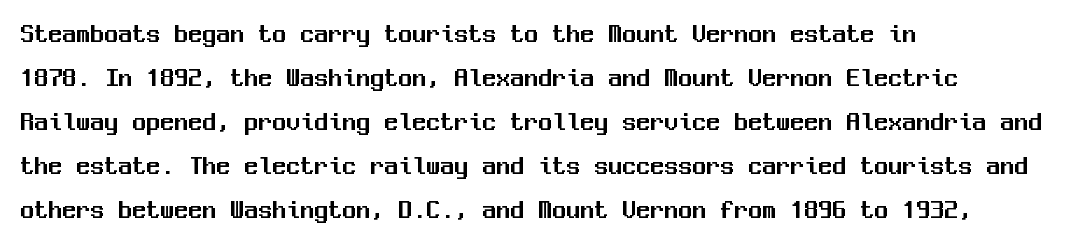
Leading: standard. Nope, not italic — everything's standing straight. These lines are composed in type without serifs. A bare baseline throughout the passage.
